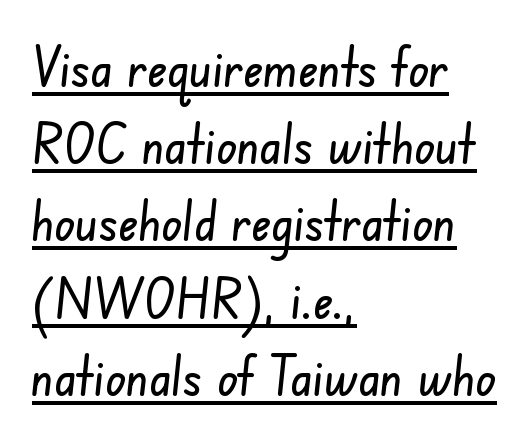
Q: Is the typeface a serif or a sans-serif typeface? A: Sans-serif.
Q: Is the text underlined? A: Yes.
Q: How is the paragraph aligned? A: Left-aligned.
Q: Is the spacing between letters normal or unusually wide? A: Normal.
Q: Is the spacing between lines tight, normal or loose? A: Normal.
Q: Width (condensed, normal, or wide)? A: Condensed.
Q: Stroke contrast? A: Low.
Q: x-height? A: Small.
Q: Monospaced? A: No.
